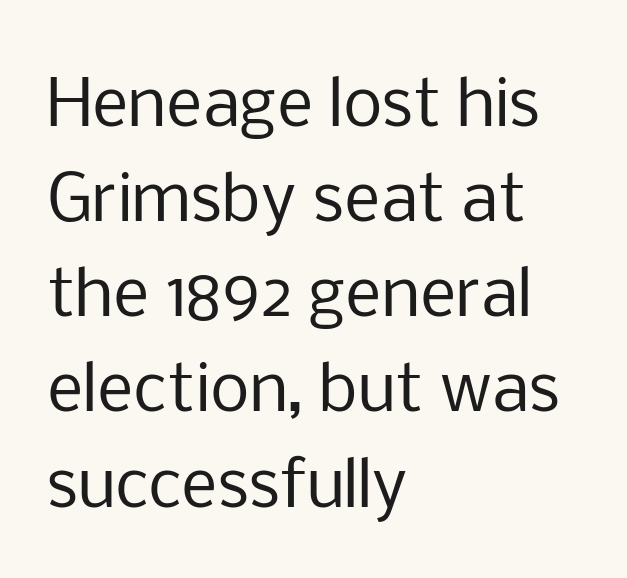
Horizontally, the lines are justified to the leading edge only. Looks like regular typesetting: each glyph gets only the width it needs. The rows are spaced the way most documents space them. Is this a sans? Yes — the strokes have no serifs.
